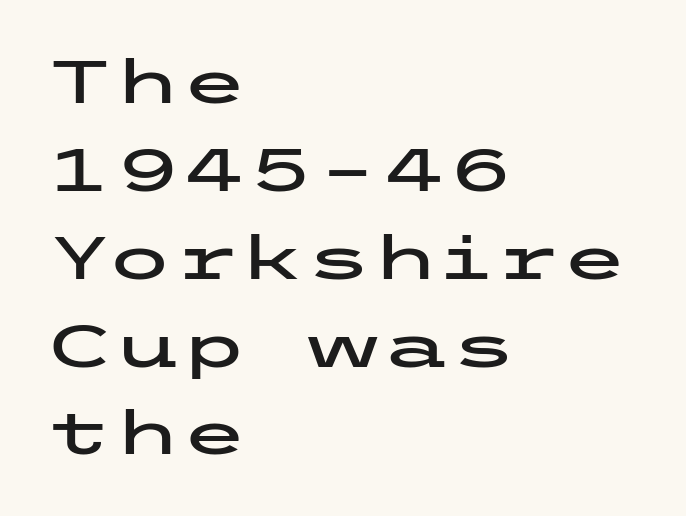
The passage shown is typeset with a sans-serif family. The rendering anchors every line to the left-hand side. Look at the tracking — it's just the regular setting, nothing added. No italicization has been applied; the sample stays upright. This block has exactly the height ordinary leading produces. Glance below the letters and you will spot only blank space.
